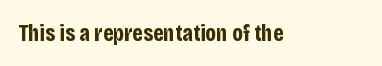
The image shows 24 px bold type, upright; set normal letter spacing, not underlined.
